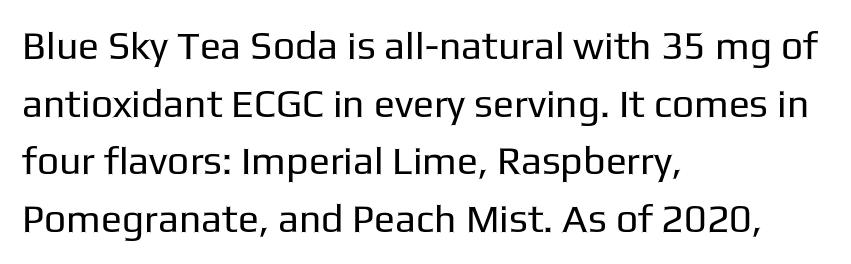
{"serif": "no", "italic": "no", "bold": "no", "weight": "regular", "width": "normal", "stroke_contrast": "low", "x_height": "medium", "monospaced": "no", "underline": "no", "align": "left", "line_spacing": "normal", "line_spacing_ratio": 1.48, "letter_spacing": "normal", "letter_spacing_em": 0.0, "glyph_px": 39}
